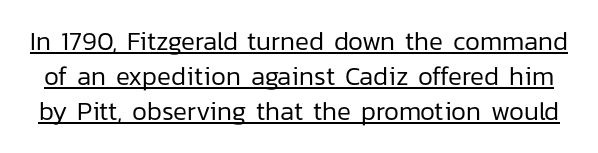
Q: Is the text bold? A: No.
Q: Is the text italic (slanted)? A: No, it is upright.
Q: Is the text underlined? A: Yes.
Q: Is the spacing between letters normal or unusually wide? A: Normal.
Q: Is the spacing between lines tight, normal or loose? A: Normal.
